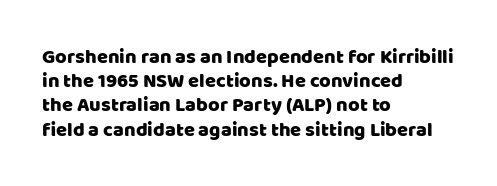
Q: Is the text italic (slanted)? A: No, it is upright.
Q: Is the text underlined? A: No.
Q: How is the paragraph aligned? A: Left-aligned.
Q: Is the spacing between letters normal or unusually wide? A: Normal.
